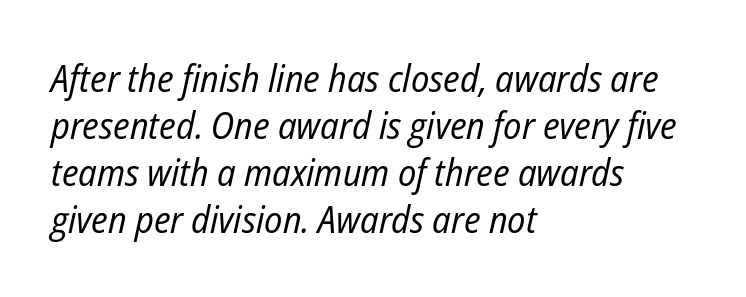
Stem width sits at or under what a default text font uses. Unmarked baselines from the first word to the last. How are the letters spaced? Ordinarily, with no added tracking. The rendering uses natural spacing where letterforms have individual widths. The axis of the letterforms is tilted away from vertical.
